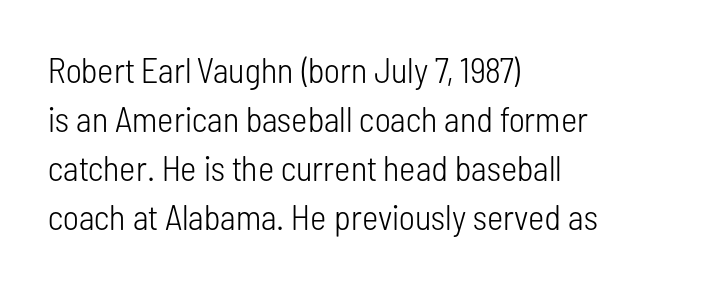
The image shows 35 px light, condensed sans-serif type, upright; set left-aligned, normal line spacing (1.4x), normal letter spacing, not underlined; low stroke contrast and a medium x-height.
